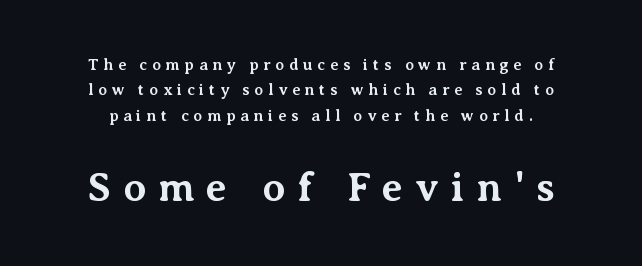
The text was rendered using a seriffed face with decorative stroke endings. Lines of text with bare space underneath. Here the designer chose a conventional face with non-uniform glyph widths. The characters look thick and weighty, a clear bold. In terms of posture, this sample is upright. The letterforms stand isolated, each surrounded by extra space.
